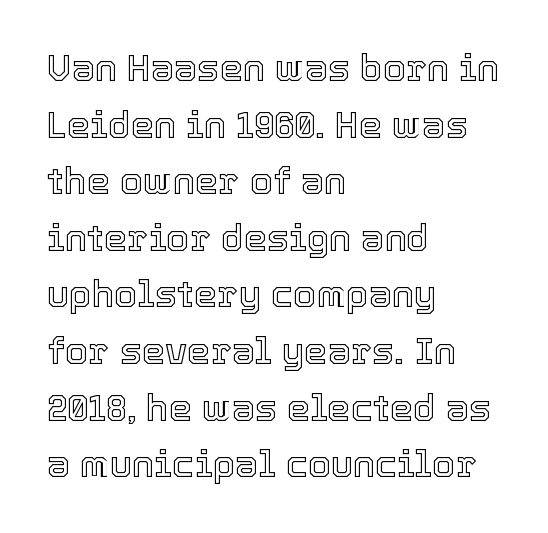
Does the copy run flush right? No — it runs flush left. The type sits square on the baseline with zero lean. Students, note that the glyphs here touch the page at normal intervals. Bare-footed words on every line. Line spacing here is normal.
